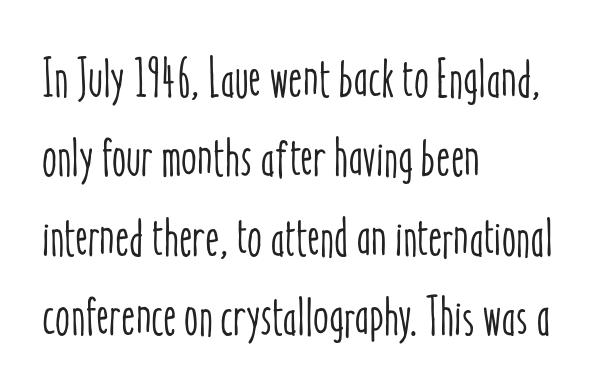
{"italic": "no", "width": "condensed", "stroke_contrast": "low", "x_height": "medium", "monospaced": "no", "underline": "no", "align": "left", "line_spacing": "normal", "line_spacing_ratio": 1.47, "letter_spacing": "normal", "letter_spacing_em": 0.0, "glyph_px": 54}
